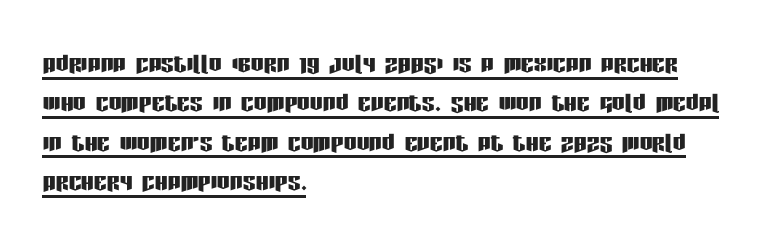
The image shows 32 px condensed sans-serif type, upright; set left-aligned, line spacing 1.23x, normal letter spacing, underlined; low stroke contrast and a large x-height.
